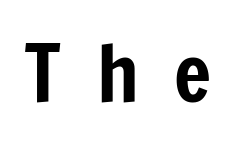
{"serif": "no", "italic": "no", "width": "condensed", "stroke_contrast": "low", "x_height": "medium", "monospaced": "no", "underline": "no", "letter_spacing": "wide", "letter_spacing_em": 0.45, "glyph_px": 78}
